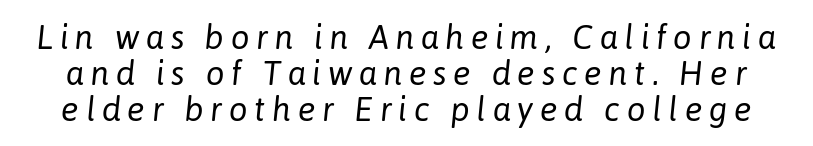
The gaps between neighbouring characters are conspicuously large. A typesetter would call this leading minimal, almost set solid. The passage shown is not underscored anywhere. Is this a fixed-width face? No — the glyphs have proportional, varying widths. Unbolded letterforms with no extra heft.
